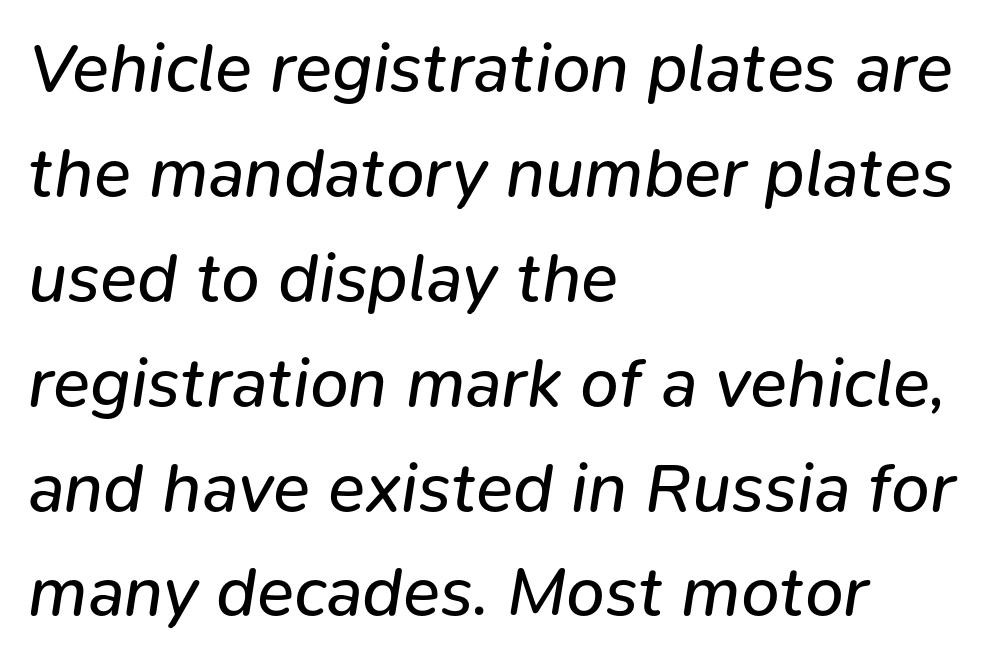
Looks like regular typesetting: each glyph gets only the width it needs. Yep, that's italic — everything's leaning. These glyphs show unthickened strokes, regular width or finer. Alignment: flush left. No word sits above an underline.
